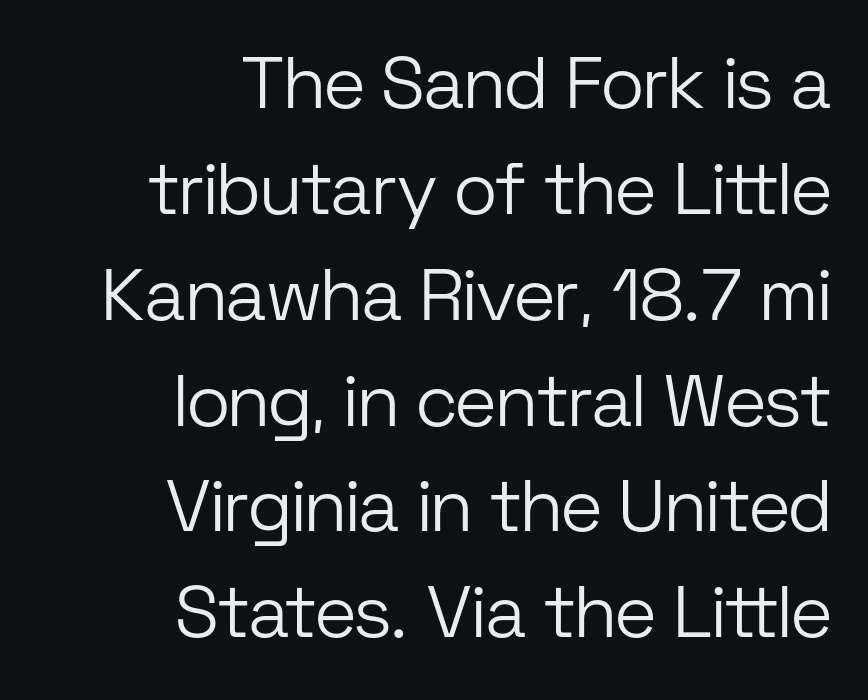
The image shows 73 px light sans-serif type, upright; set right-aligned, normal line spacing (1.45x), normal letter spacing, not underlined; low stroke contrast and a medium x-height.
